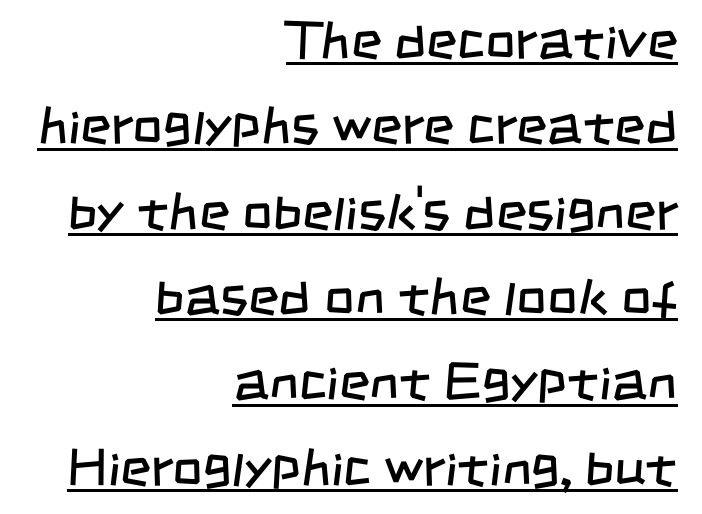
{"serif": "no", "bold": "no", "weight": "regular", "width": "condensed", "stroke_contrast": "low", "x_height": "large", "monospaced": "no", "underline": "yes", "align": "right", "line_spacing": "normal", "line_spacing_ratio": 1.61, "letter_spacing": "normal", "letter_spacing_em": 0.0, "glyph_px": 53}
